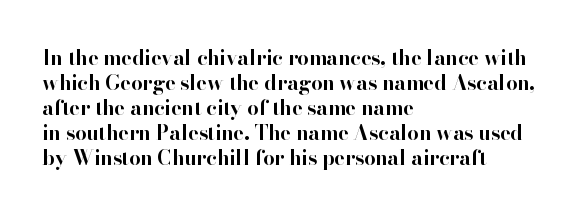
Q: Is the text bold? A: Yes.
Q: Is the text italic (slanted)? A: No, it is upright.
Q: Is the text underlined? A: No.
Q: How is the paragraph aligned? A: Left-aligned.
Q: Is the spacing between letters normal or unusually wide? A: Normal.
Q: Is the spacing between lines tight, normal or loose? A: Normal.
